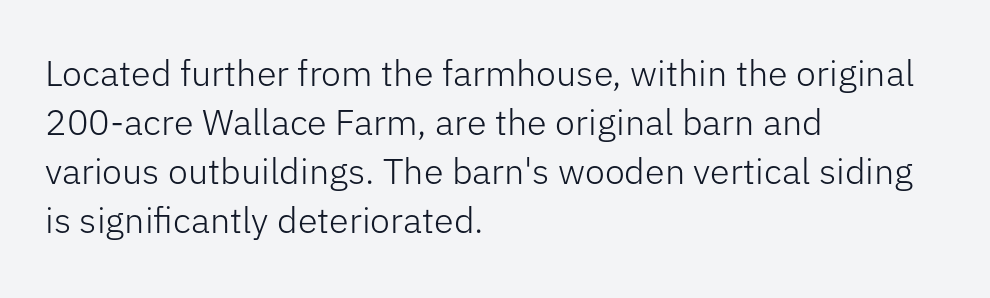
The image shows 36 px light sans-serif type, upright; set left-aligned, normal line spacing (1.36x), normal letter spacing, not underlined; low stroke contrast and a medium x-height.
